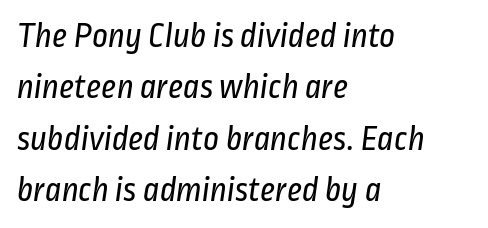
If you measured baseline to baseline, you'd find a middling distance. A clean baseline with only descenders dipping below it. The letters advance in unequal steps, a hallmark of proportional type. Weight class: somewhere from thin through regular.
